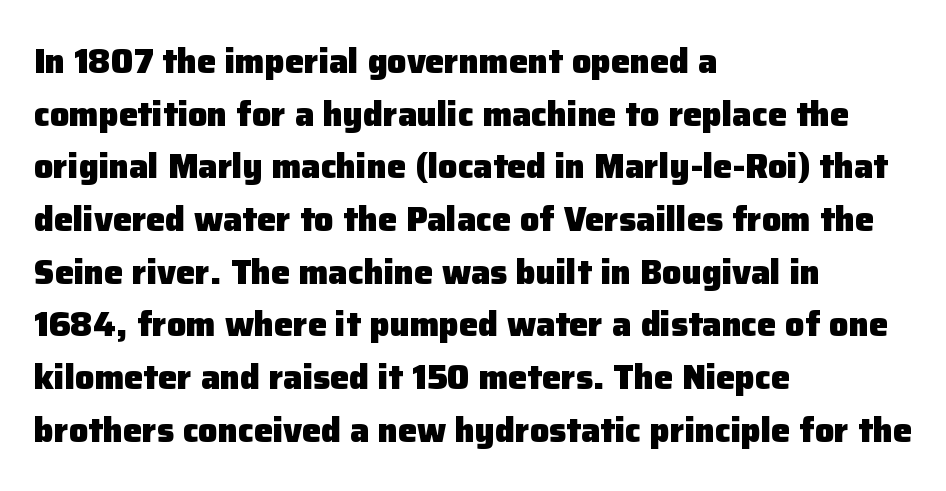
The specimen omits any rule beneath the text block's lines. In terms of letterform style, serifs are entirely absent. Nothing unusual about the tracking: characters are spaced as the font intends. This block has exactly the height ordinary leading produces. The type sits square on the baseline with zero lean. Character widths vary here, with narrow letters taking less room than wide ones.
